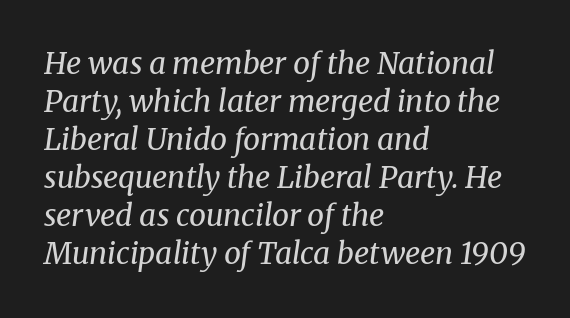
{"serif": "yes", "italic": "yes", "lean": "right", "slant_degrees": 8, "bold": "no", "weight": "regular", "width": "normal", "stroke_contrast": "medium", "x_height": "medium", "monospaced": "no", "underline": "no", "align": "left", "line_spacing": "normal", "line_spacing_ratio": 1.27, "letter_spacing": "normal", "letter_spacing_em": 0.0, "glyph_px": 30}
